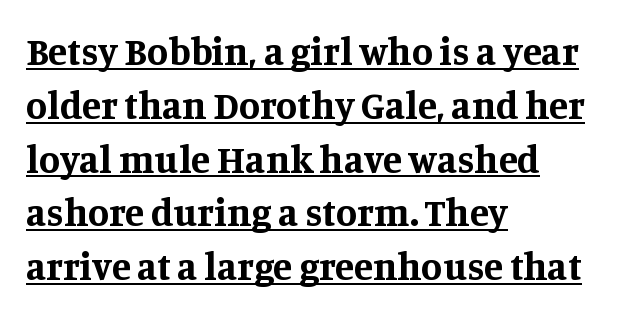
{"serif": "yes", "italic": "no", "bold": "yes", "weight": "bold", "width": "normal", "stroke_contrast": "medium", "x_height": "large", "monospaced": "no", "underline": "yes", "align": "left", "line_spacing": "normal", "line_spacing_ratio": 1.38, "letter_spacing": "normal", "letter_spacing_em": 0.0, "glyph_px": 39}
